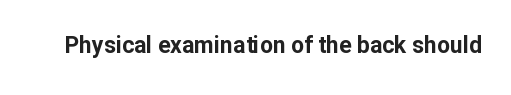
{"italic": "no", "bold": "yes", "underline": "no", "letter_spacing": "normal", "letter_spacing_em": 0.0, "glyph_px": 23}
